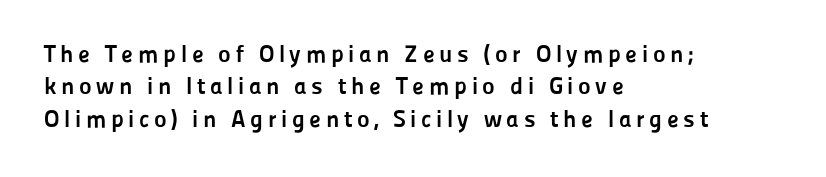
Q: Is the text bold? A: Yes.
Q: Is the text italic (slanted)? A: No, it is upright.
Q: Is the text underlined? A: No.
Q: How is the paragraph aligned? A: Left-aligned.
Q: Is the spacing between lines tight, normal or loose? A: Normal.
